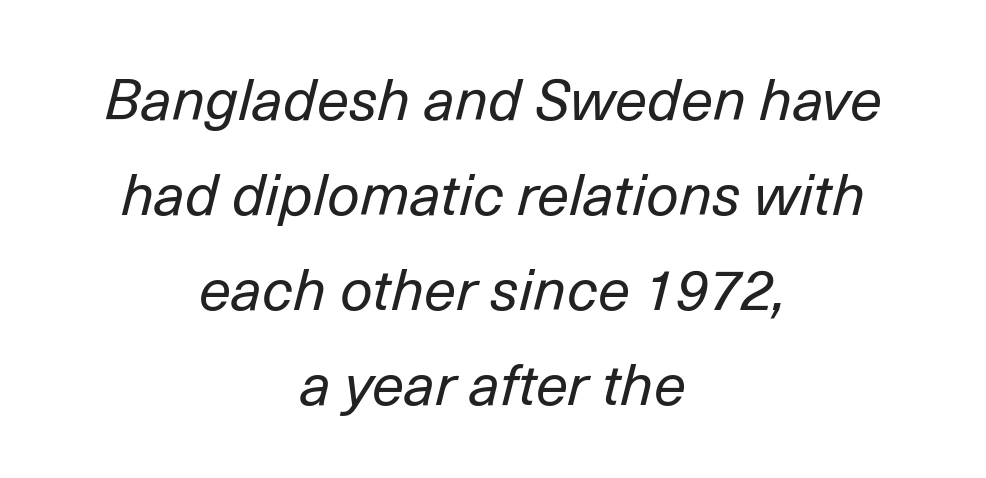
The image shows 58 px regular-weight type, italic (leaning right); set centered, normal line spacing (1.64x), normal letter spacing, not underlined; low stroke contrast and a medium x-height.
